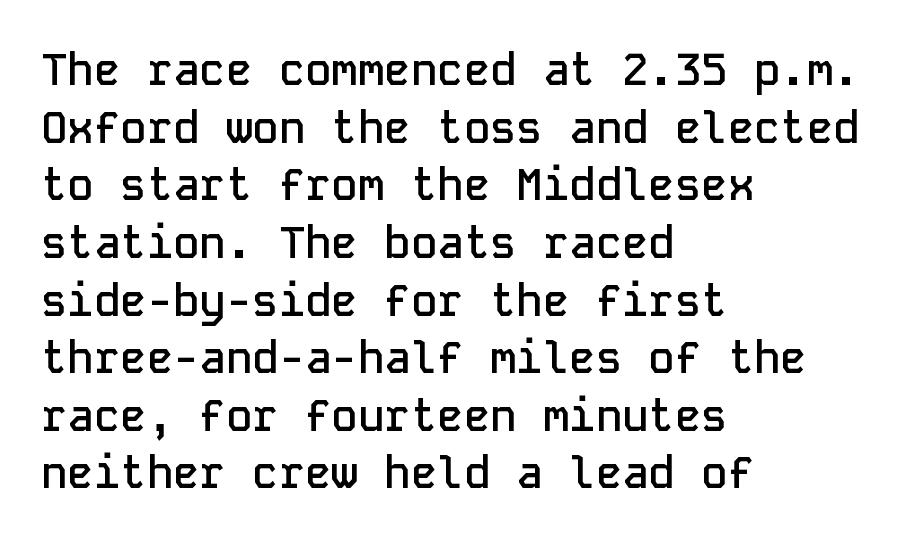
Q: Is the text bold? A: Semi-bold.
Q: Is the text italic (slanted)? A: No, it is upright.
Q: Is the typeface a serif or a sans-serif typeface? A: Sans-serif.
Q: Is the text underlined? A: No.
Q: How is the paragraph aligned? A: Left-aligned.
Q: Is the spacing between letters normal or unusually wide? A: Normal.
Q: Is the spacing between lines tight, normal or loose? A: Normal.
Q: Width (condensed, normal, or wide)? A: Normal.
Q: Stroke contrast? A: Low.
Q: x-height? A: Medium.
Q: Monospaced? A: Yes.
